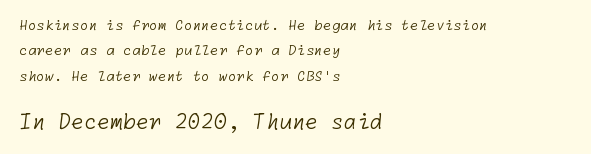
The image shows 21 px text type; set left-aligned, line spacing 1.82x, normal letter spacing, not underlined; the second (bottom) block is 1.5x larger.
